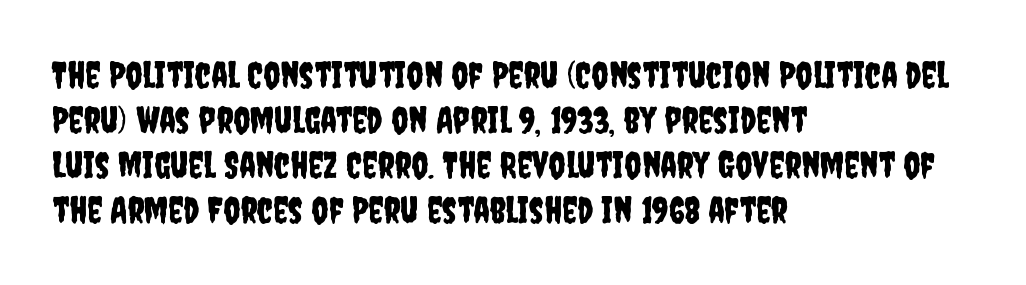
The image shows 37 px condensed sans-serif type, upright; set left-aligned, line spacing 1.22x, normal letter spacing, not underlined; low stroke contrast and a large x-height.
